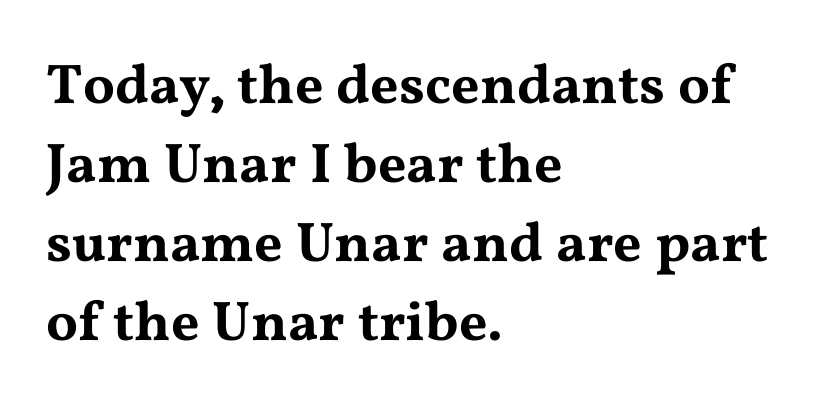
Each letter keeps its own natural width here, so spacing adapts to shape. No italicization has been applied; the sample stays upright. Tracking value appears to be zero — textbook default spacing. The foot of each line stays bare and open.
